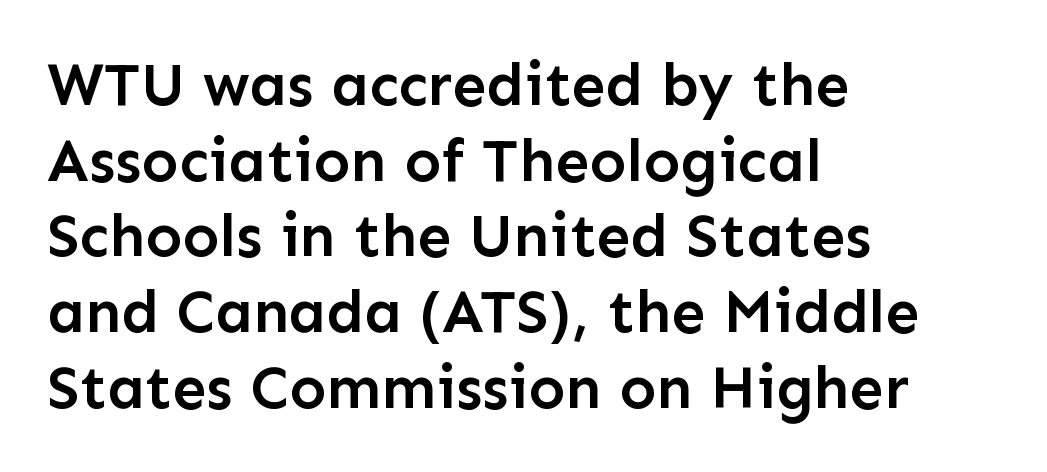
{"serif": "no", "italic": "no", "bold": "semi", "weight": "semibold", "width": "normal", "stroke_contrast": "low", "x_height": "medium", "monospaced": "no", "underline": "no", "align": "left", "line_spacing_ratio": 1.24, "letter_spacing": "normal", "letter_spacing_em": 0.0, "glyph_px": 61}
